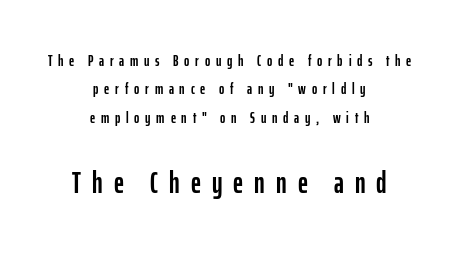
{"serif": "no", "italic": "no", "width": "condensed", "stroke_contrast": "low", "x_height": "medium", "monospaced": "no", "underline": "no", "align": "center", "line_spacing_ratio": 1.77, "letter_spacing": "wide", "letter_spacing_em": 0.36, "larger_block": "second", "size_ratio": 1.94, "glyph_px": 31}
